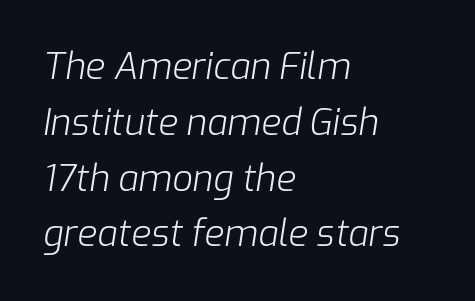
Here the designer chose a conventional face with non-uniform glyph widths. Caption: multi-line text, flush left, ragged right. Type without underlining. Observe the ordinary spacing: letters are neighbours, not strangers. The glyphs look as if they've been sheared to an angle.
